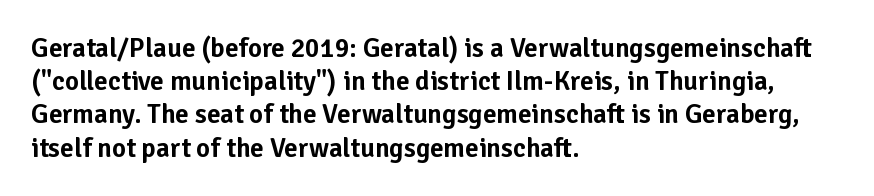
The image shows 27 px text type, upright; set left-aligned, line spacing 1.23x, normal letter spacing, not underlined.
